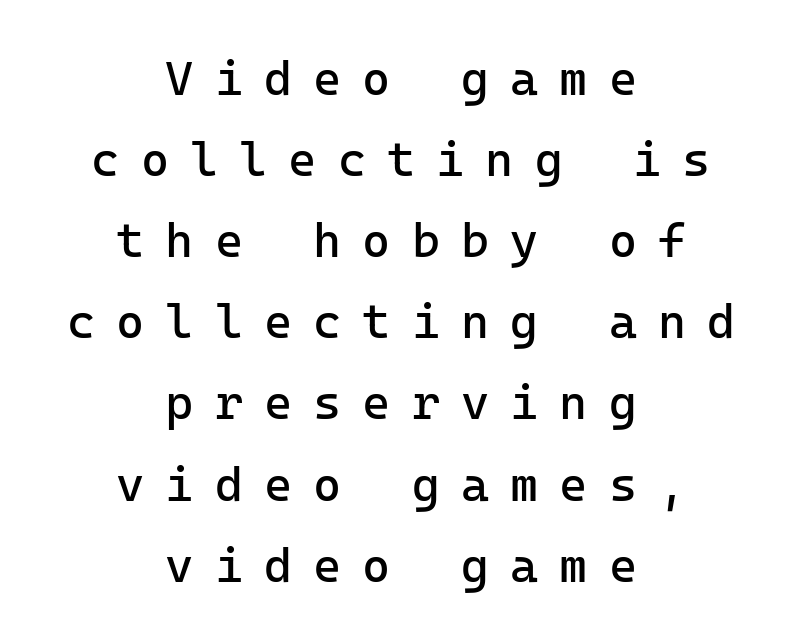
{"serif": "no", "italic": "no", "bold": "no", "weight": "regular", "width": "normal", "stroke_contrast": "low", "x_height": "medium", "monospaced": "yes", "underline": "no", "align": "center", "line_spacing": "normal", "line_spacing_ratio": 1.69, "letter_spacing": "wide", "letter_spacing_em": 0.44, "glyph_px": 48}
